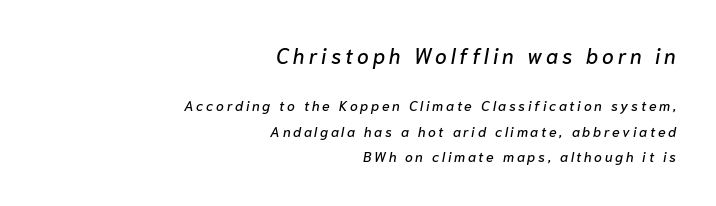
{"italic": "yes", "lean": "right", "slant_degrees": 10, "underline": "no", "align": "right", "line_spacing_ratio": 1.83, "larger_block": "first", "size_ratio": 1.5, "glyph_px": 21}
